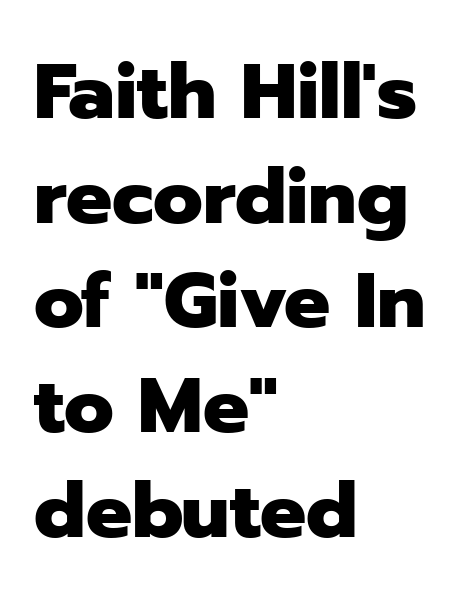
How heavy is the stroke? Heavy — this is a bold. Quick note: underline off. To sum up the face: it is a sans, with no serifs. These lines are rendered in a variable-pitch font. Characters remain perfectly vertical along every line. Line starts are locked; line ends wander.
